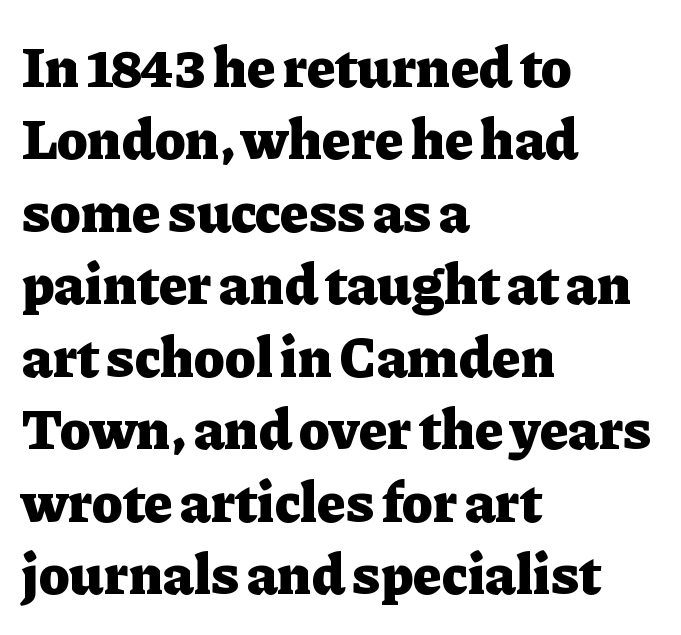
Baseline-to-baseline distance is the conventional proportion of letter height. A serif font was chosen for this passage. Where is the straight margin? On the left. Compared with an ordinary text face, these strokes are far heavier — a full bold. A roman cut, with each character standing at attention. Here the designer chose a conventional face with non-uniform glyph widths.
